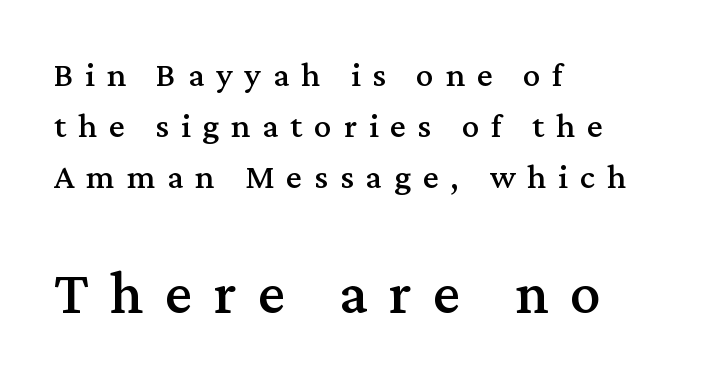
If you drew a line through each stem, it would be perfectly vertical. The face used here is proportionally spaced, like ordinary book or web type. This sample uses a serif face. The rows are spaced the way most documents space them. You could only call the tracking loose — the letters float apart.
